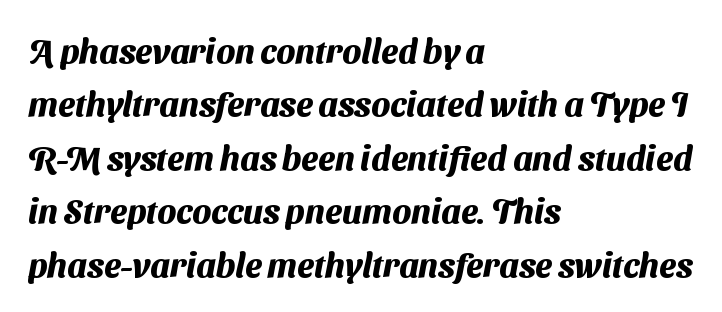
Q: Is the text bold? A: Yes.
Q: Is the typeface a serif or a sans-serif typeface? A: Sans-serif.
Q: Is the text underlined? A: No.
Q: How is the paragraph aligned? A: Left-aligned.
Q: Is the spacing between letters normal or unusually wide? A: Normal.
Q: Is the spacing between lines tight, normal or loose? A: Normal.
Q: Width (condensed, normal, or wide)? A: Normal.
Q: Stroke contrast? A: Medium.
Q: x-height? A: Medium.
Q: Monospaced? A: No.
